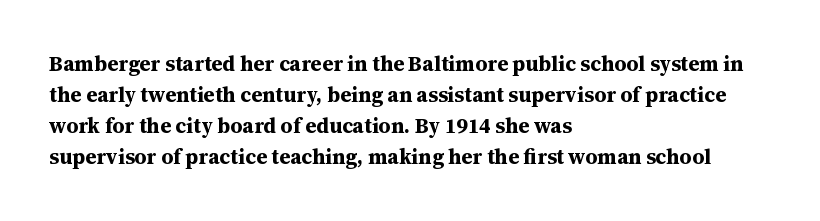
Posture: vertical. A classic flush-left, rag-right setting is used for this passage. Horizontal bands of white between lines are of average thickness. Each word holds together tightly as a unit, with standard inter-letter gaps. The font is running at its bold setting.
